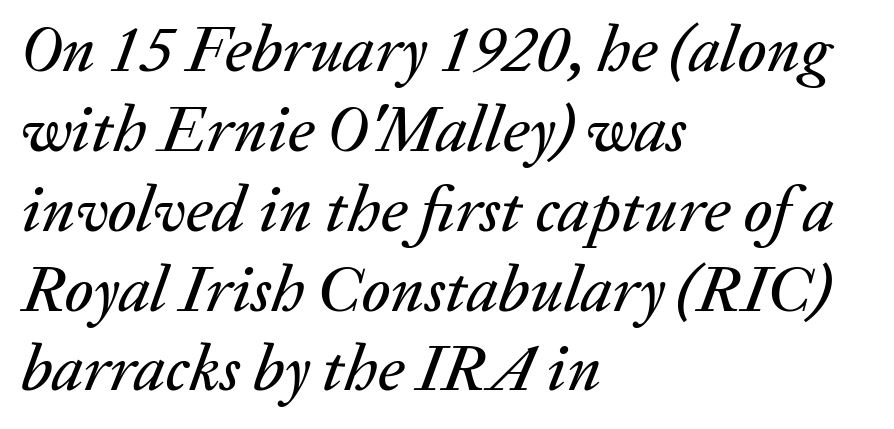
{"italic": "yes", "lean": "right", "slant_degrees": 20, "width": "normal", "stroke_contrast": "medium", "x_height": "medium", "monospaced": "no", "underline": "no", "align": "left", "line_spacing_ratio": 1.21, "letter_spacing": "normal", "letter_spacing_em": 0.0, "glyph_px": 66}
